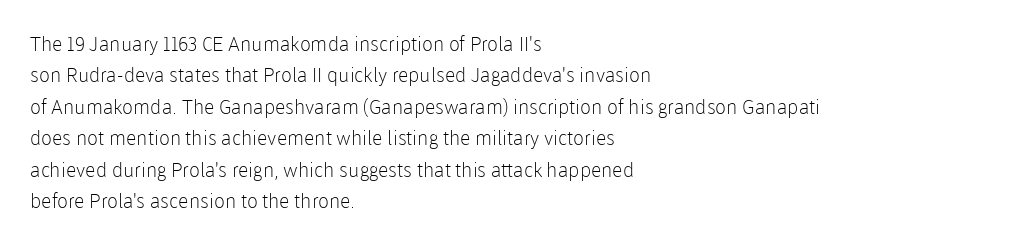
The image shows 20 px text type, upright; set left-aligned, normal line spacing (1.57x), normal letter spacing, not underlined.
